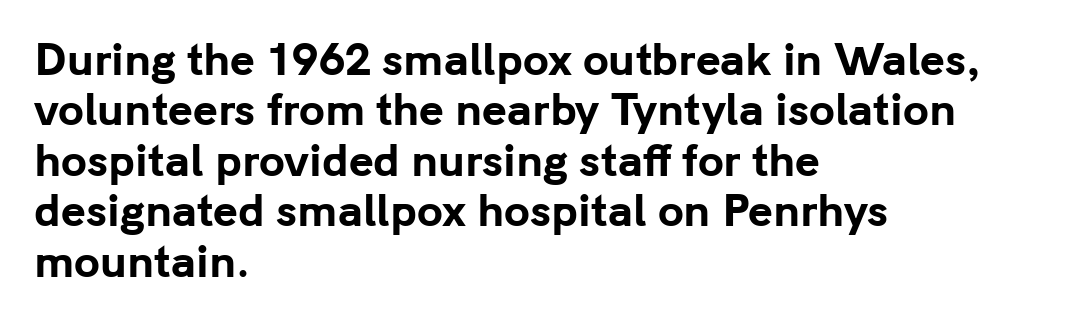
The image shows 42 px bold sans-serif type, upright; set left-aligned, line spacing 1.2x, normal letter spacing, not underlined; low stroke contrast and a medium x-height.
